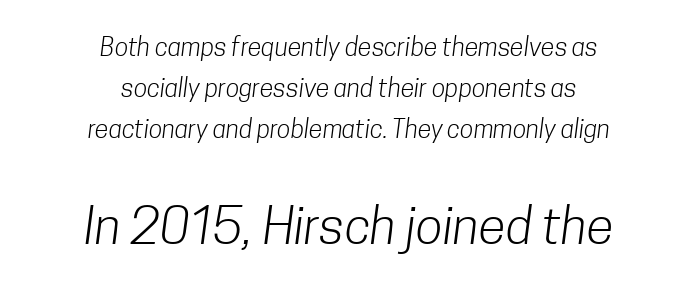
{"serif": "no", "bold": "no", "weight": "light", "width": "condensed", "stroke_contrast": "low", "x_height": "medium", "monospaced": "no", "underline": "no", "align": "center", "line_spacing": "normal", "line_spacing_ratio": 1.64, "letter_spacing": "normal", "letter_spacing_em": 0.0, "larger_block": "second", "size_ratio": 2.0, "glyph_px": 50}
